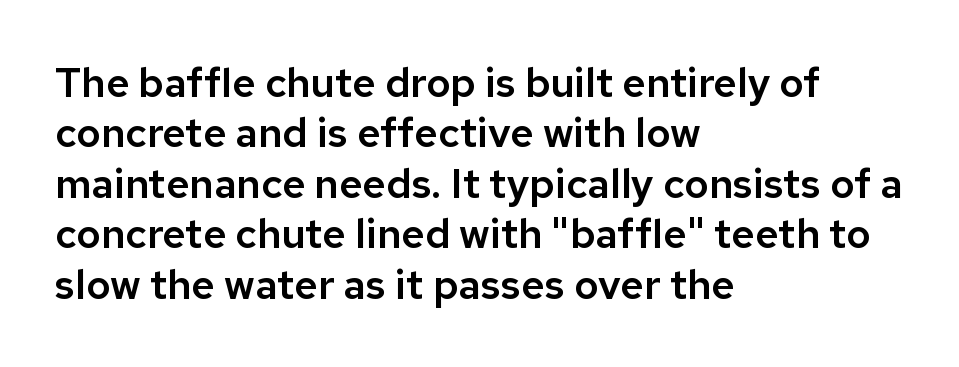
{"serif": "no", "italic": "no", "width": "normal", "stroke_contrast": "low", "x_height": "medium", "monospaced": "no", "underline": "no", "align": "left", "line_spacing_ratio": 1.23, "letter_spacing": "normal", "letter_spacing_em": 0.0, "glyph_px": 41}
